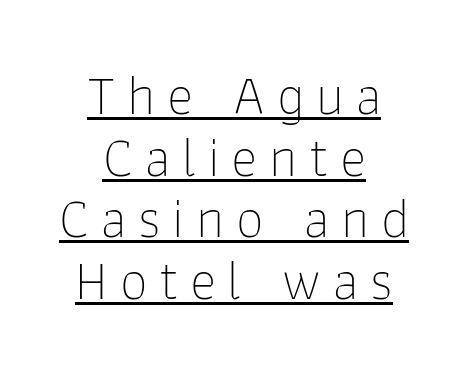
Q: Is the text bold? A: No.
Q: Is the text italic (slanted)? A: No, it is upright.
Q: Is the typeface a serif or a sans-serif typeface? A: Sans-serif.
Q: Is the text underlined? A: Yes.
Q: How is the paragraph aligned? A: Centered.
Q: Is the spacing between letters normal or unusually wide? A: Unusually wide.
Q: Is the spacing between lines tight, normal or loose? A: Tight.
Q: Width (condensed, normal, or wide)? A: Normal.
Q: Stroke contrast? A: Low.
Q: x-height? A: Medium.
Q: Monospaced? A: No.
